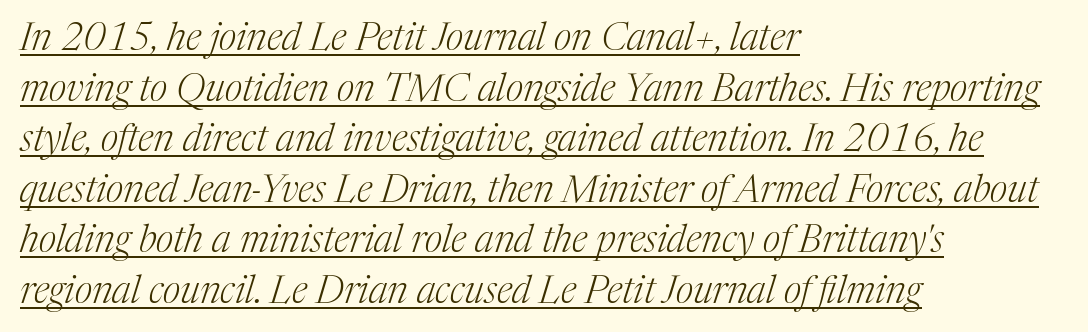
Q: Is the text bold? A: No.
Q: Is the text italic (slanted)? A: Yes, it leans right by about 17 degrees.
Q: Is the typeface a serif or a sans-serif typeface? A: Serif.
Q: Is the text underlined? A: Yes.
Q: How is the paragraph aligned? A: Left-aligned.
Q: Is the spacing between letters normal or unusually wide? A: Normal.
Q: Is the spacing between lines tight, normal or loose? A: Normal.
Q: Width (condensed, normal, or wide)? A: Normal.
Q: Stroke contrast? A: Medium.
Q: x-height? A: Medium.
Q: Monospaced? A: No.
